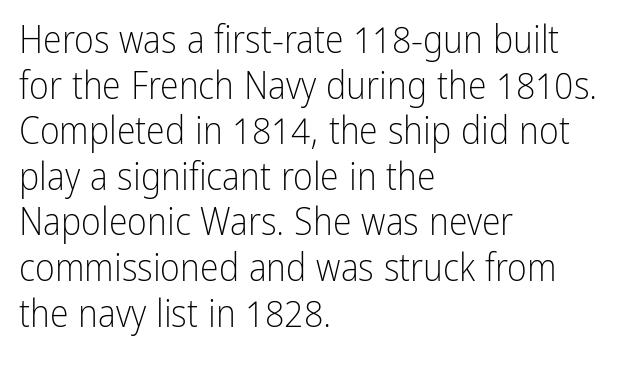
{"serif": "no", "italic": "no", "bold": "no", "weight": "light", "width": "condensed", "stroke_contrast": "low", "x_height": "medium", "monospaced": "no", "underline": "no", "align": "left", "line_spacing_ratio": 1.2, "letter_spacing": "normal", "letter_spacing_em": 0.0, "glyph_px": 38}
